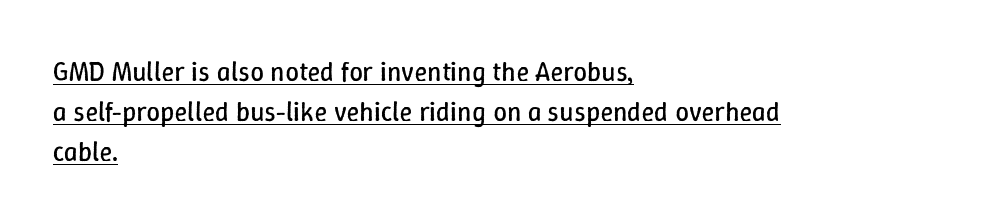
Q: Is the text bold? A: No.
Q: Is the text italic (slanted)? A: No, it is upright.
Q: Is the text underlined? A: Yes.
Q: How is the paragraph aligned? A: Left-aligned.
Q: Is the spacing between letters normal or unusually wide? A: Normal.
Q: Is the spacing between lines tight, normal or loose? A: Normal.
